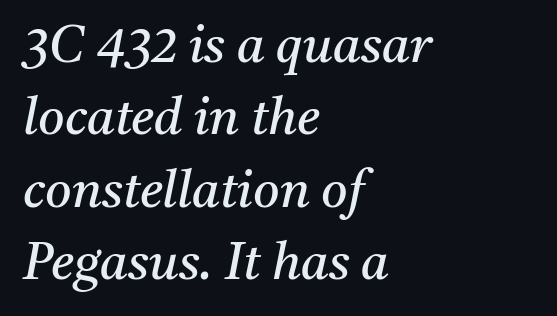
The face looks like a standard text weight, possibly lighter. Descenders hang freely into open space. No extra tracking has been applied to these lines. Observe the lean: these are italic letterforms.
